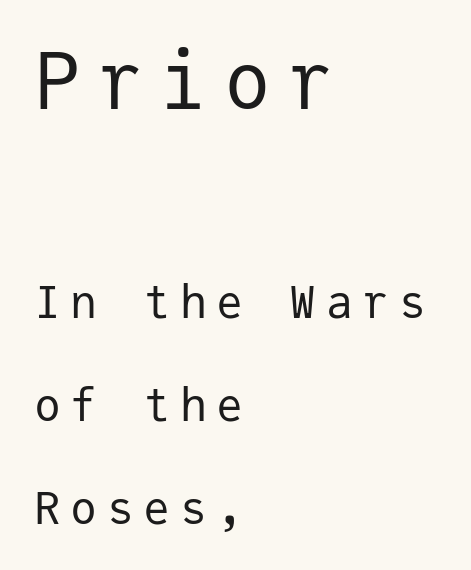
{"serif": "no", "italic": "no", "bold": "no", "weight": "regular", "width": "normal", "stroke_contrast": "low", "x_height": "medium", "monospaced": "yes", "underline": "no", "align": "left", "line_spacing": "loose", "line_spacing_ratio": 2.29, "letter_spacing": "wide", "letter_spacing_em": 0.21, "larger_block": "first", "size_ratio": 1.73, "glyph_px": 78}
